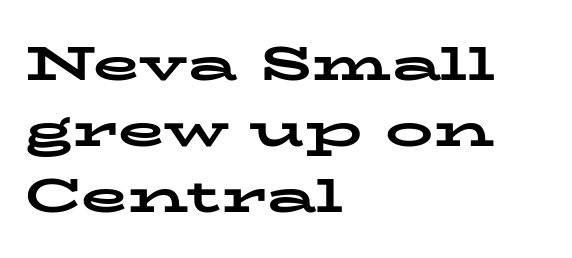
The image shows 48 px bold, wide serif type, upright; set left-aligned, normal line spacing (1.37x), normal letter spacing, not underlined; low stroke contrast and a medium x-height.
